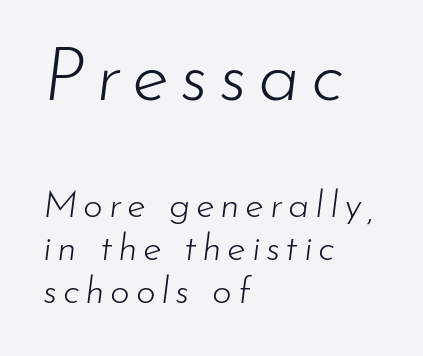
The image shows 75 px light type, italic (leaning right); set left-aligned, tight line spacing (1.13x), not underlined; the first (top) block is 1.97x larger; low stroke contrast and a small x-height.
